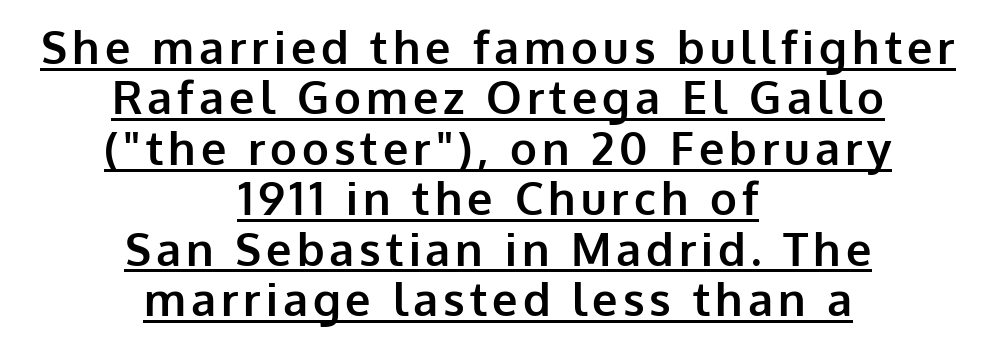
A typesetter would mark this as roman, not italic. Proportional: the letters do not fall into vertical columns. Students, observe the line beneath the letters — that is underlining. In terms of weight, the rendering is a true, heavy bold. Rows of type sit shoulder to shoulder in the vertical direction. Letterform terminals end flat and unadorned throughout the passage.
